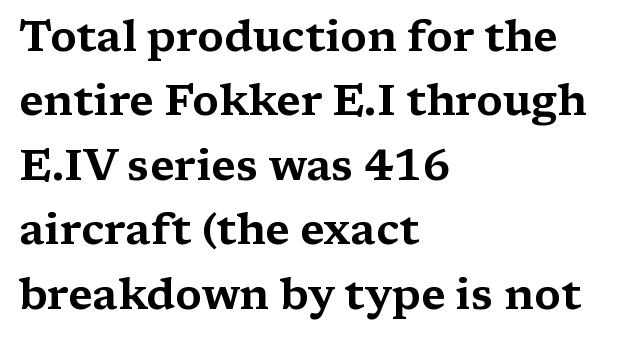
Horizontally, the lines are justified to the leading edge only. Interline gaps are of average width in this sample. The tracking reads as untouched default to a designer's eye. The specimen reads as upright at a glance. Check the space under the baseline: it is left empty.
